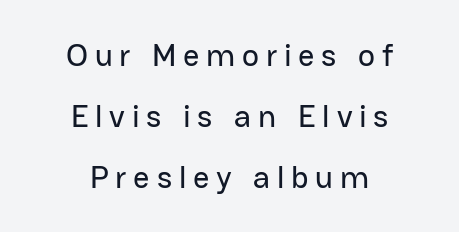
Q: Is the text italic (slanted)? A: No, it is upright.
Q: Is the typeface a serif or a sans-serif typeface? A: Sans-serif.
Q: Is the text underlined? A: No.
Q: How is the paragraph aligned? A: Centered.
Q: Is the spacing between letters normal or unusually wide? A: Unusually wide.
Q: Is the spacing between lines tight, normal or loose? A: Loose.
Q: Width (condensed, normal, or wide)? A: Normal.
Q: Stroke contrast? A: Low.
Q: x-height? A: Medium.
Q: Monospaced? A: No.
